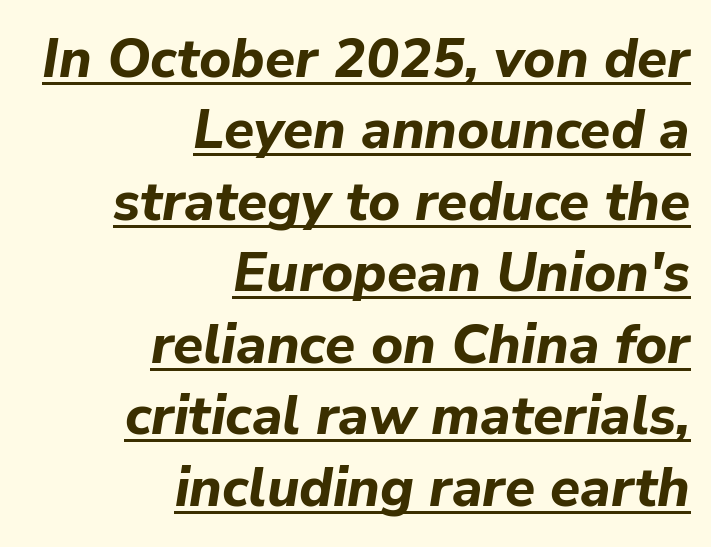
The image shows 55 px bold type, italic (leaning right); set right-aligned, normal line spacing (1.3x), normal letter spacing, underlined; low stroke contrast and a medium x-height.
